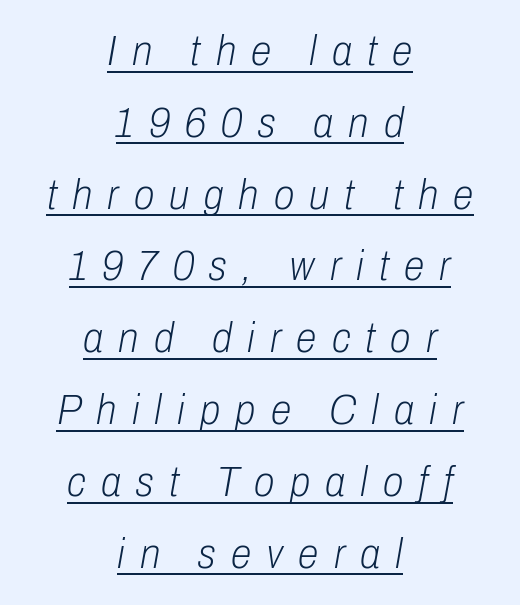
Q: Is the text bold? A: No.
Q: Is the text italic (slanted)? A: Yes, it leans right by about 10 degrees.
Q: Is the text underlined? A: Yes.
Q: How is the paragraph aligned? A: Centered.
Q: Is the spacing between letters normal or unusually wide? A: Unusually wide.
Q: Width (condensed, normal, or wide)? A: Condensed.
Q: Stroke contrast? A: Low.
Q: x-height? A: Medium.
Q: Monospaced? A: No.
